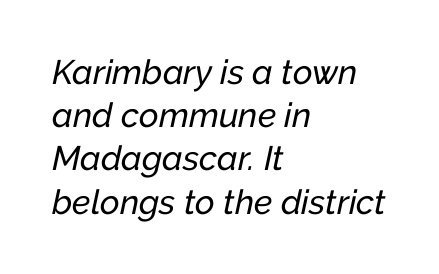
Q: Is the text italic (slanted)? A: Yes, it leans right by about 12 degrees.
Q: Is the text underlined? A: No.
Q: How is the paragraph aligned? A: Left-aligned.
Q: Is the spacing between letters normal or unusually wide? A: Normal.
Q: Is the spacing between lines tight, normal or loose? A: Normal.
Q: Width (condensed, normal, or wide)? A: Normal.
Q: Stroke contrast? A: Low.
Q: x-height? A: Medium.
Q: Monospaced? A: No.
